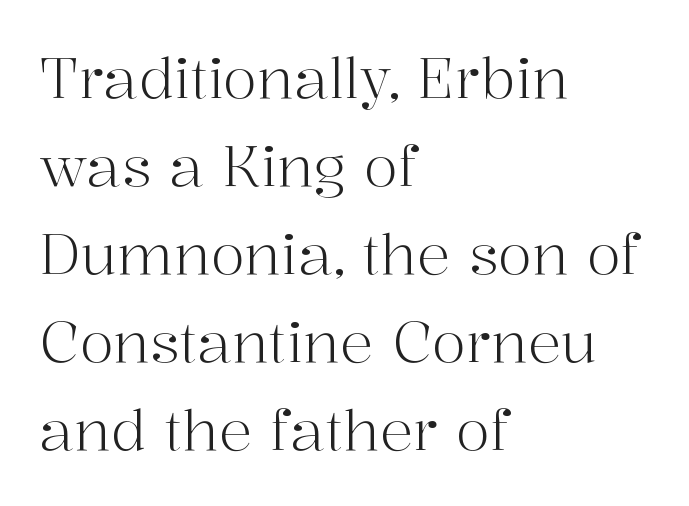
The image shows 56 px light serif type, upright; set left-aligned, normal line spacing (1.57x), normal letter spacing, not underlined; high stroke contrast and a medium x-height.
